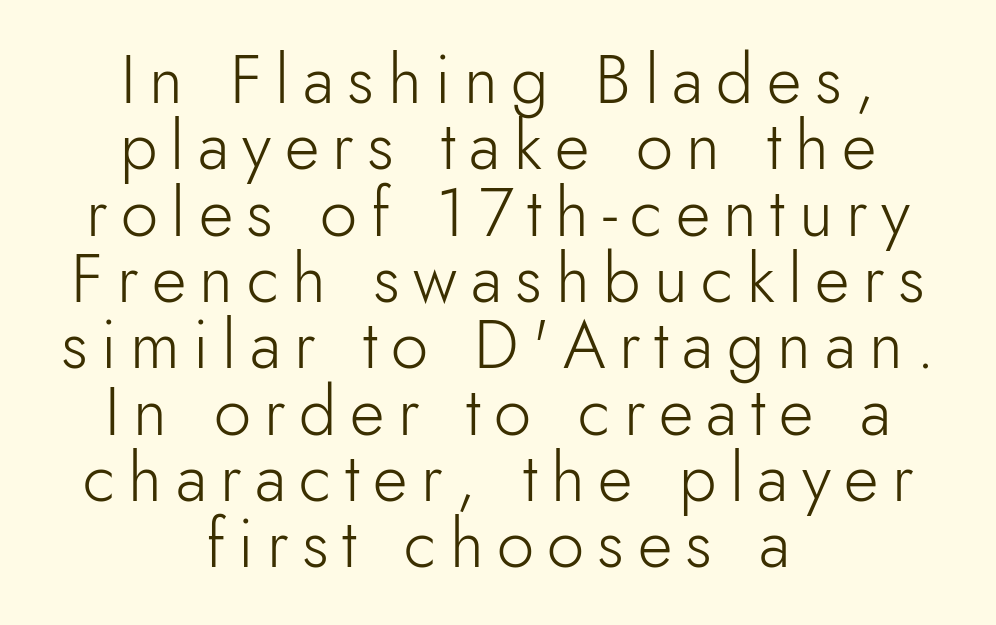
Q: Is the text bold? A: No.
Q: Is the text italic (slanted)? A: No, it is upright.
Q: Is the typeface a serif or a sans-serif typeface? A: Sans-serif.
Q: Is the text underlined? A: No.
Q: How is the paragraph aligned? A: Centered.
Q: Is the spacing between letters normal or unusually wide? A: Unusually wide.
Q: Is the spacing between lines tight, normal or loose? A: Tight.
Q: Width (condensed, normal, or wide)? A: Normal.
Q: Stroke contrast? A: Low.
Q: x-height? A: Small.
Q: Monospaced? A: No.
